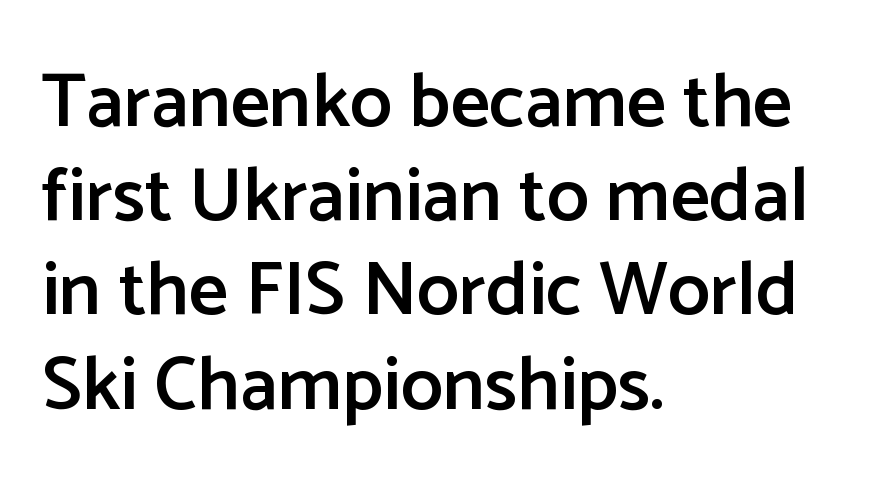
{"serif": "no", "italic": "no", "bold": "semi", "weight": "semibold", "width": "normal", "stroke_contrast": "low", "x_height": "medium", "monospaced": "no", "underline": "no", "align": "left", "line_spacing_ratio": 1.24, "letter_spacing": "normal", "letter_spacing_em": 0.0, "glyph_px": 76}
